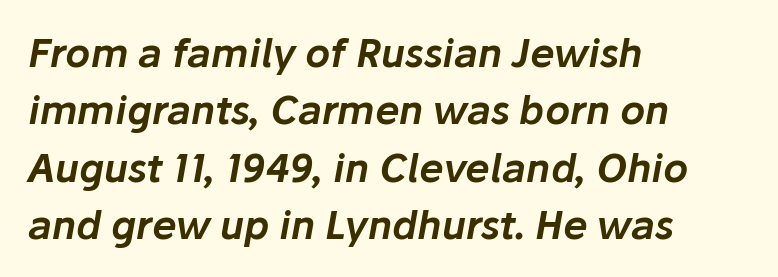
{"italic": "yes", "lean": "right", "slant_degrees": 10, "width": "normal", "stroke_contrast": "low", "x_height": "medium", "monospaced": "no", "underline": "no", "align": "left", "line_spacing": "normal", "line_spacing_ratio": 1.47, "letter_spacing": "normal", "letter_spacing_em": 0.0, "glyph_px": 39}
